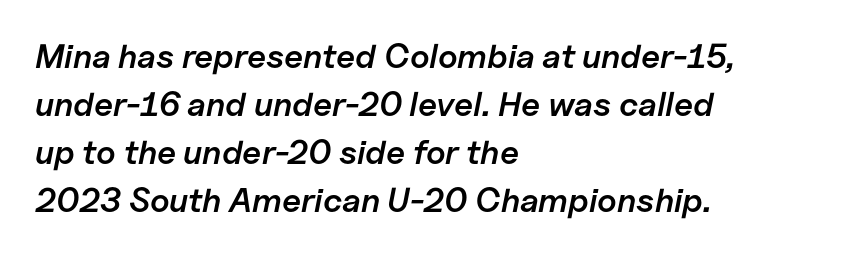
Notice how descenders clear the ascenders below comfortably — that's standard leading. The letters are semibold — heavier than regular but short of a full bold. Caption: multi-line text, flush left, ragged right. The font's italic variant was chosen for this text. The face used here is proportionally spaced, like ordinary book or web type.
